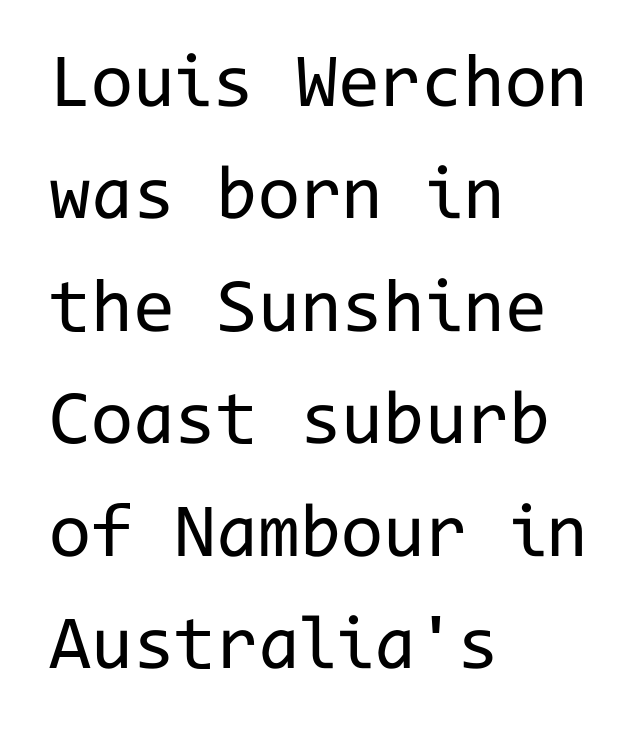
The image shows 76 px regular-weight sans-serif type, upright, monospaced; set left-aligned, normal line spacing (1.48x), normal letter spacing, not underlined; low stroke contrast and a medium x-height.
